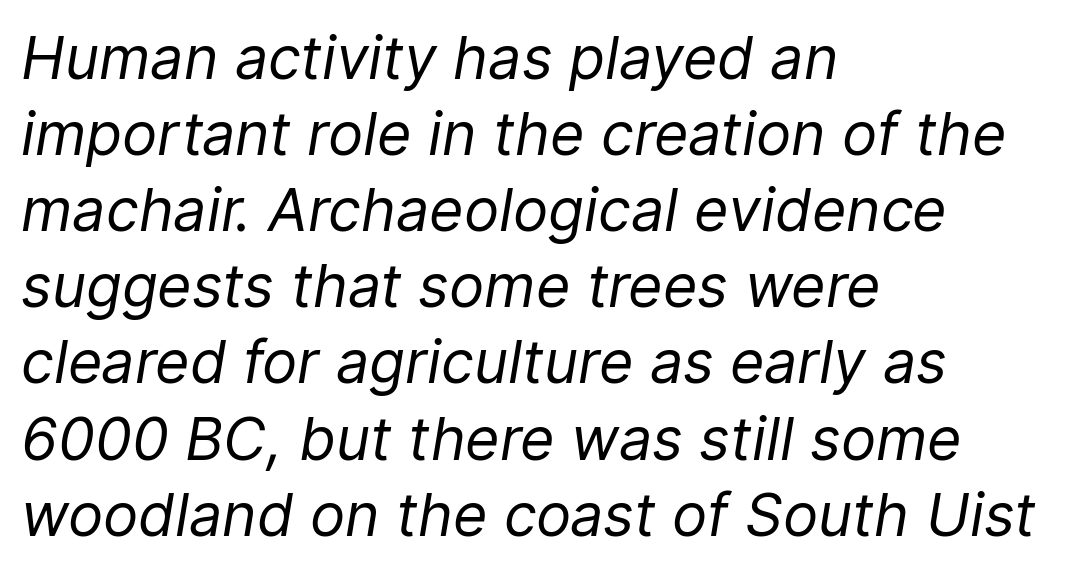
The image shows 59 px regular-weight type, italic (leaning right); set left-aligned, normal line spacing (1.29x), normal letter spacing, not underlined; low stroke contrast and a medium x-height.
